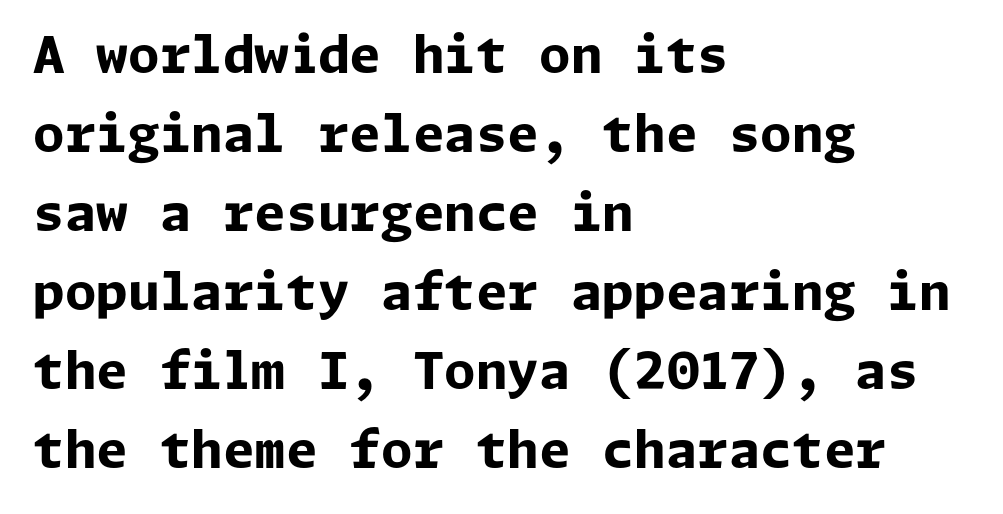
Q: Is the text bold? A: Yes.
Q: Is the text italic (slanted)? A: No, it is upright.
Q: Is the typeface a serif or a sans-serif typeface? A: Sans-serif.
Q: Is the text underlined? A: No.
Q: How is the paragraph aligned? A: Left-aligned.
Q: Is the spacing between letters normal or unusually wide? A: Normal.
Q: Is the spacing between lines tight, normal or loose? A: Normal.
Q: Width (condensed, normal, or wide)? A: Normal.
Q: Stroke contrast? A: Low.
Q: x-height? A: Medium.
